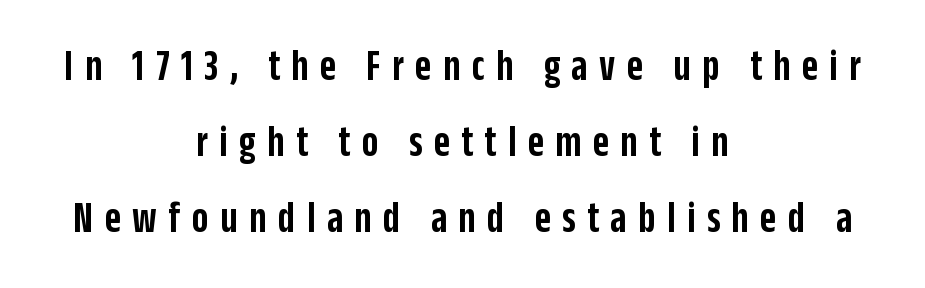
The string is rendered with underlining switched off. Look at the stroke-to-counter ratio: somewhat heavy, a semibold. The letters carry no serifs — their stems end cleanly without finishing strokes. These lines were composed using upright roman letters.
